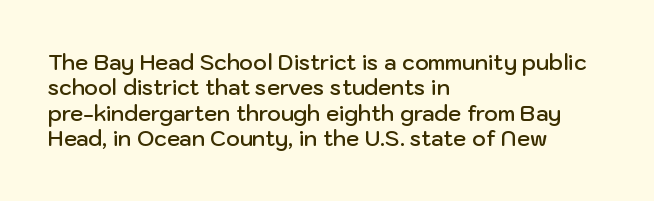
{"italic": "no", "bold": "semi", "underline": "no", "align": "left", "line_spacing_ratio": 1.21, "letter_spacing": "normal", "letter_spacing_em": 0.0, "glyph_px": 21}
